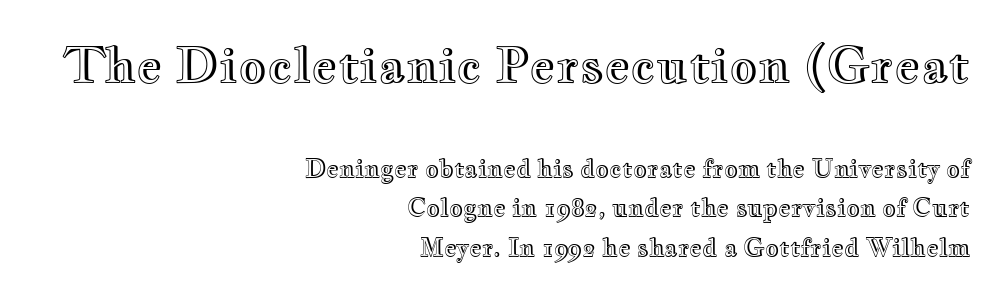
Note: larger setting up top, smaller setting below. Underlining? Definitely not there. The letters advance in unequal steps, a hallmark of proportional type. Posture: vertical. The tracking reads as untouched default to a designer's eye.
